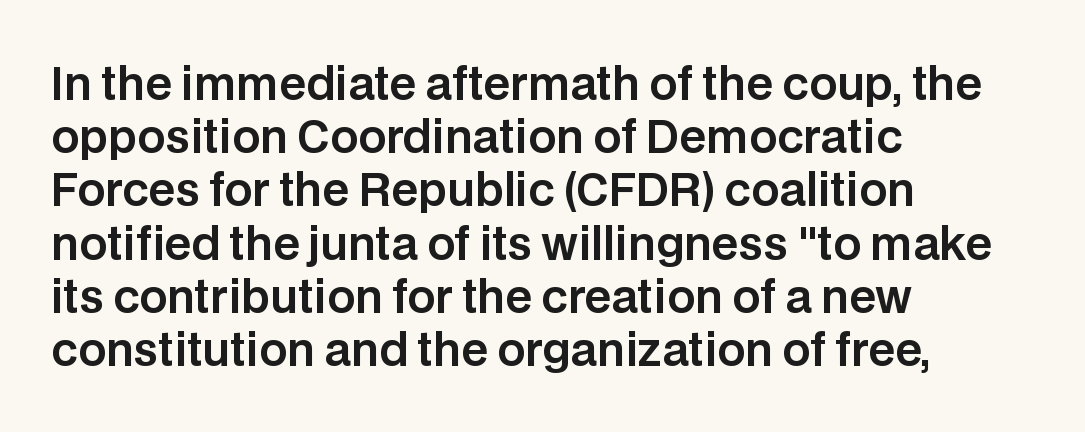
The image shows 44 px sans-serif type, upright; set left-aligned, line spacing 1.21x, normal letter spacing, not underlined; low stroke contrast and a large x-height.
